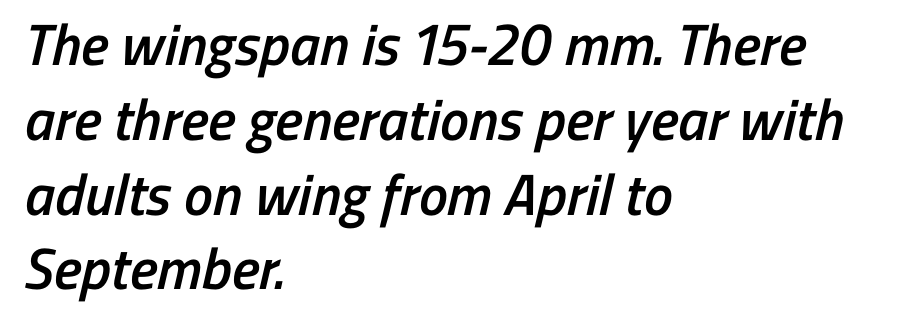
The image shows 58 px semibold, condensed sans-serif type; set left-aligned, normal line spacing (1.29x), normal letter spacing, not underlined; low stroke contrast and a medium x-height.
